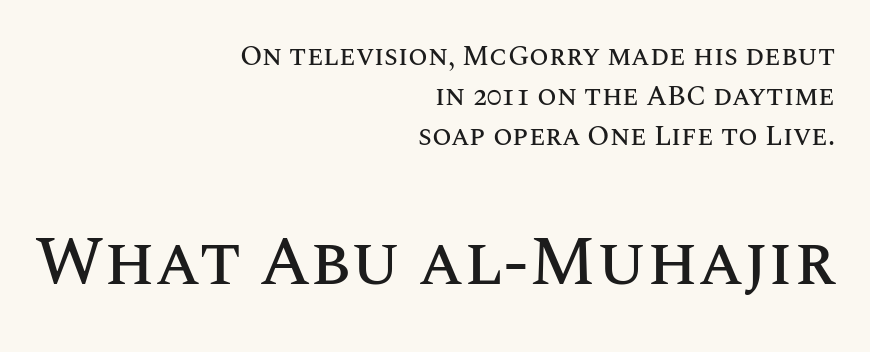
Q: Is the text italic (slanted)? A: No, it is upright.
Q: Is the text underlined? A: No.
Q: How is the paragraph aligned? A: Right-aligned.
Q: Is the spacing between letters normal or unusually wide? A: Normal.
Q: Is the spacing between lines tight, normal or loose? A: Normal.
Q: Which block of text is set in a larger size, the first (top) or the second (bottom)? A: The second (bottom) one.
Q: Width (condensed, normal, or wide)? A: Normal.
Q: Stroke contrast? A: Medium.
Q: x-height? A: Large.
Q: Monospaced? A: No.
